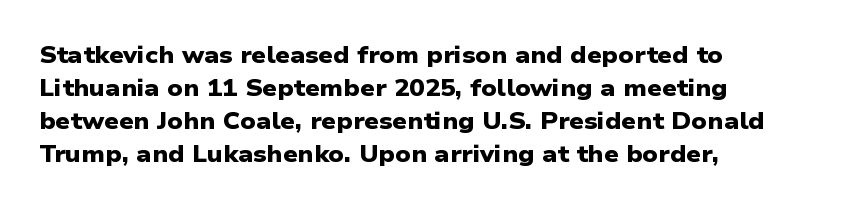
The image shows 23 px bold type; set left-aligned, normal line spacing (1.44x), normal letter spacing, not underlined.
